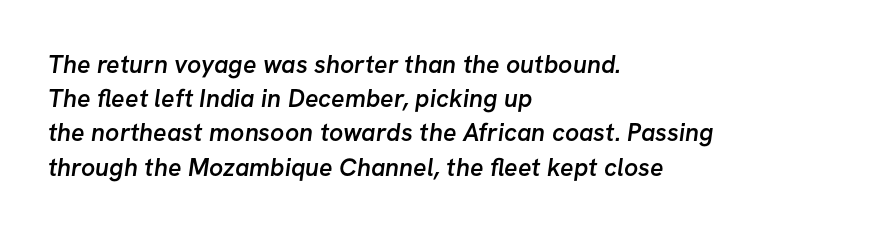
Words float on clear page, feet unadorned. No extra tracking has been applied to these lines. Rows of type keep a routine distance in the vertical direction. These words are printed semibold, heavier than regular yet not bold. These lines are set flush left with a ragged right edge.
